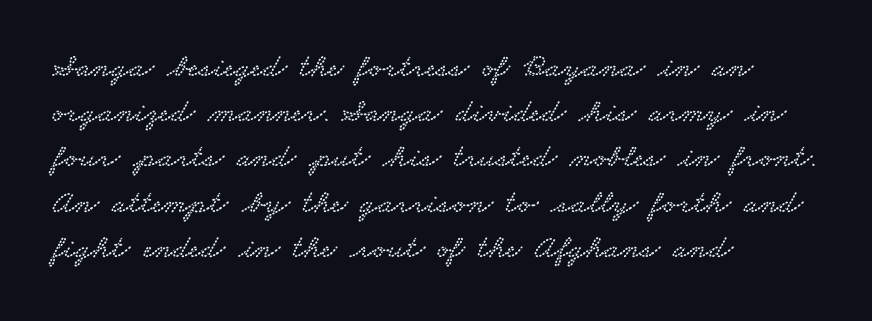
The image shows 33 px wide serif type; set left-aligned, normal line spacing (1.37x), normal letter spacing, not underlined; low stroke contrast and a small x-height.
